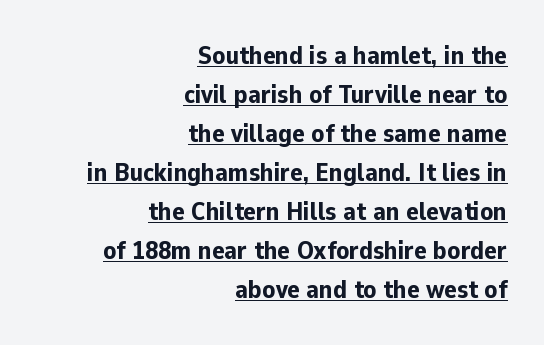
The image shows 26 px bold type, upright; set right-aligned, normal line spacing (1.5x), normal letter spacing, underlined.
